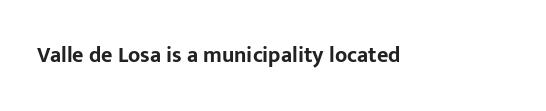
Q: Is the text bold? A: Yes.
Q: Is the text italic (slanted)? A: No, it is upright.
Q: Is the text underlined? A: No.
Q: Is the spacing between letters normal or unusually wide? A: Normal.
